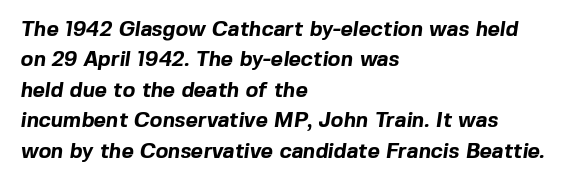
The image shows 21 px bold type; set left-aligned, normal line spacing (1.45x), normal letter spacing, not underlined.
